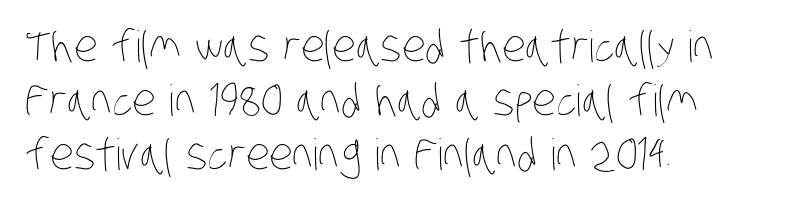
{"bold": "no", "weight": "thin", "width": "condensed", "stroke_contrast": "low", "x_height": "large", "monospaced": "no", "underline": "no", "align": "left", "line_spacing": "normal", "line_spacing_ratio": 1.26, "letter_spacing": "normal", "letter_spacing_em": 0.0, "glyph_px": 43}
